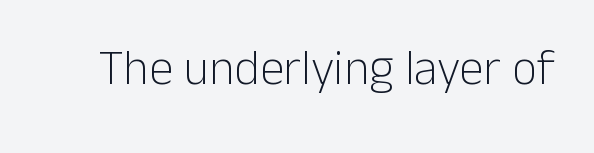
{"serif": "no", "italic": "no", "bold": "no", "weight": "light", "width": "normal", "stroke_contrast": "low", "x_height": "medium", "monospaced": "no", "underline": "no", "letter_spacing": "normal", "letter_spacing_em": 0.0, "glyph_px": 49}
